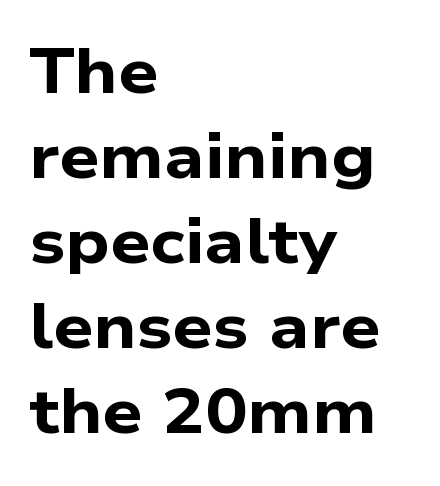
The image shows 63 px bold, wide sans-serif type; set left-aligned, normal line spacing (1.35x), normal letter spacing, not underlined; low stroke contrast and a medium x-height.
